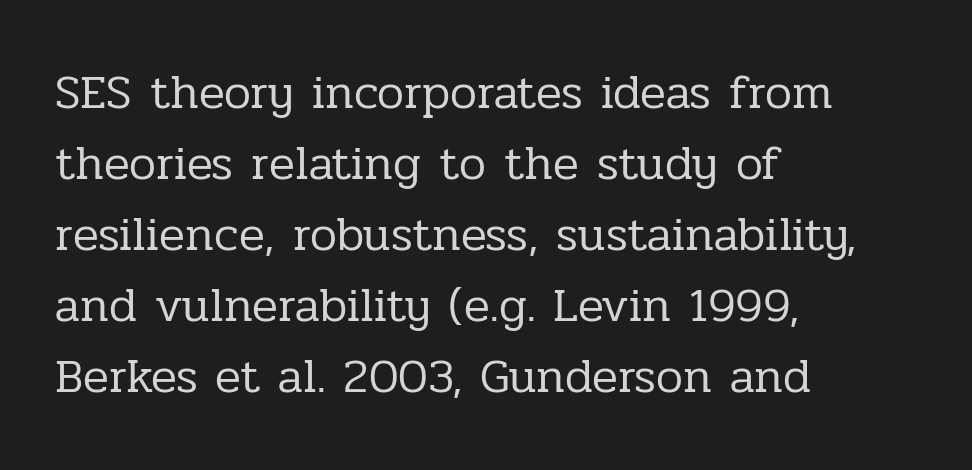
The image shows 48 px regular-weight serif type, upright; set left-aligned, normal line spacing (1.48x), normal letter spacing, not underlined; low stroke contrast and a medium x-height.
